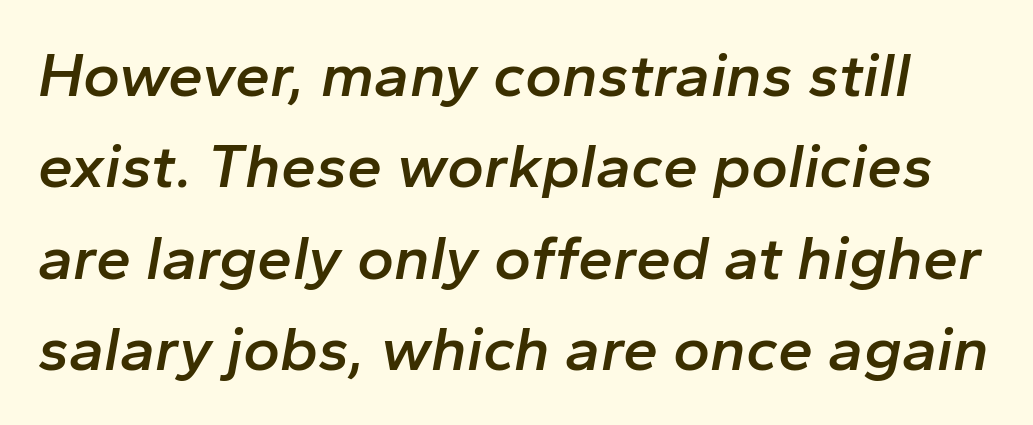
The passage shown is semibold, sitting just below true bold. Nobody touched the tracking dial on this one. A typesetter would mark this as italic. Check the space under the baseline: it is left empty. What's the leading like? Ordinary, nothing unusual. You could not count columns in this text — the font is proportionally spaced.
